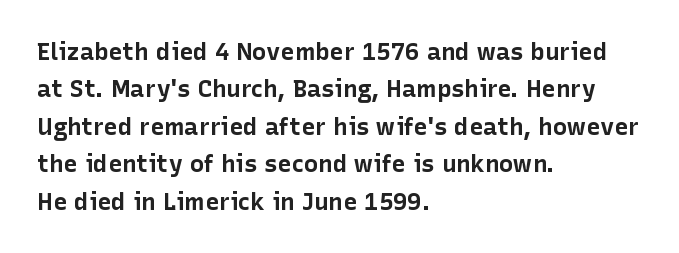
Underline: absent. Strokes here are thick enough to call this a true bold. This block has exactly the height ordinary leading produces. Standard letterfit; no display-style spreading of the glyphs. The lines are quadded left.
